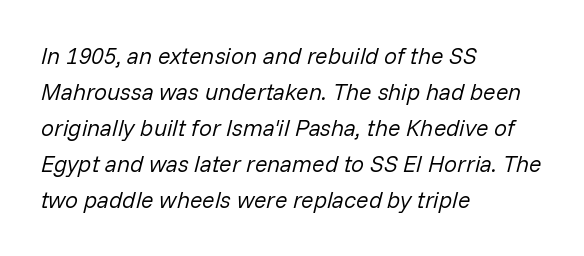
A quiet, ordinary-to-light weight characterises the typeface. Tall strokes in this sample are angled rather than plumb. Underline: absent. Students, note that the glyphs here touch the page at normal intervals. The rows are spaced the way most documents space them. The rag falls on the right side of this text block.
